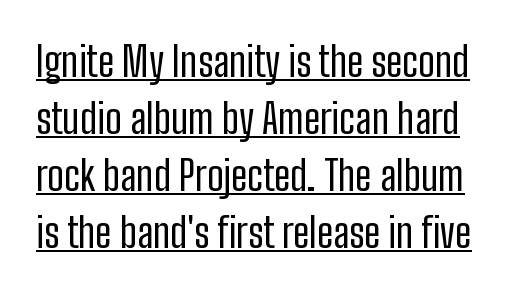
The image shows 41 px regular-weight, condensed sans-serif type, upright; set normal line spacing (1.39x), normal letter spacing, underlined; low stroke contrast and a medium x-height.
